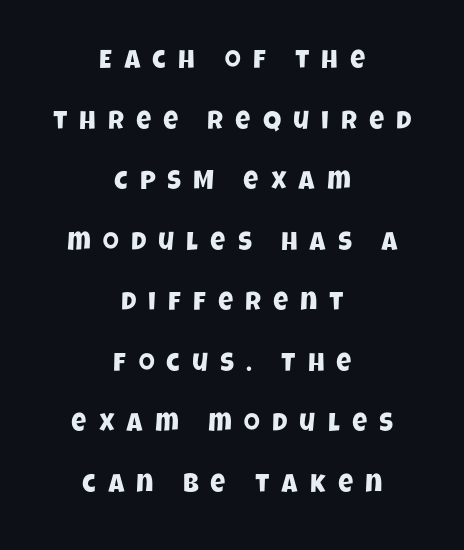
Is there much room between lines? Yes — plenty of vertical air separates them. Each row of text sits above clean, open space. Is the letter spacing exaggerated? Yes — the characters are pushed far apart. Is the block centered? Yes — each line is placed symmetrically about the middle.
